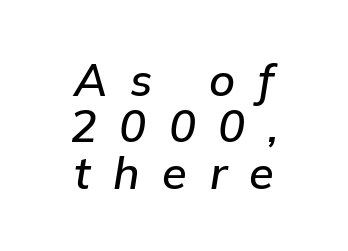
A typesetter would call this proportional, since set widths differ per character. Bold? Not quite — semibold, heavier than regular but stopping short. Reading down the block, each line starts at a different indent, mirrored at its end. Yep, that's italic — everything's leaning. Students, observe: this is what under-led, compact text looks like. Observe the wide spacing: letters keep a clear distance from each other.
